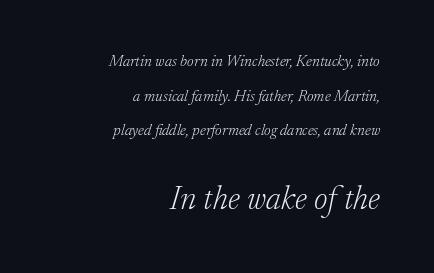
These lines are composed in type with serifs. Every character sits at an angle, as italics do. The letters advance in unequal steps, a hallmark of proportional type. Where is the straight margin? On the right. You get the small type first, then a jump to larger type.
